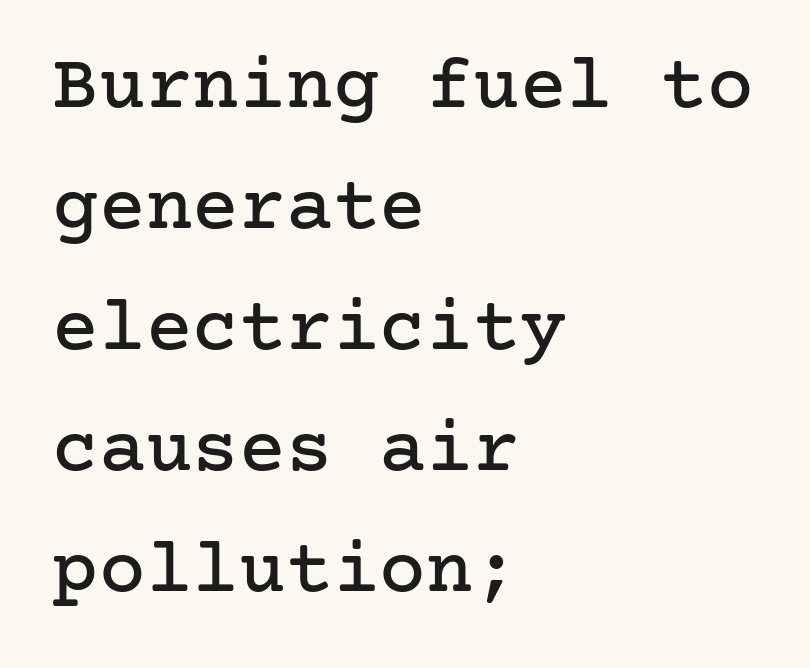
Q: Is the text italic (slanted)? A: No, it is upright.
Q: Is the typeface a serif or a sans-serif typeface? A: Serif.
Q: Is the text underlined? A: No.
Q: How is the paragraph aligned? A: Left-aligned.
Q: Is the spacing between letters normal or unusually wide? A: Normal.
Q: Is the spacing between lines tight, normal or loose? A: Normal.
Q: Width (condensed, normal, or wide)? A: Normal.
Q: Stroke contrast? A: Low.
Q: x-height? A: Medium.
